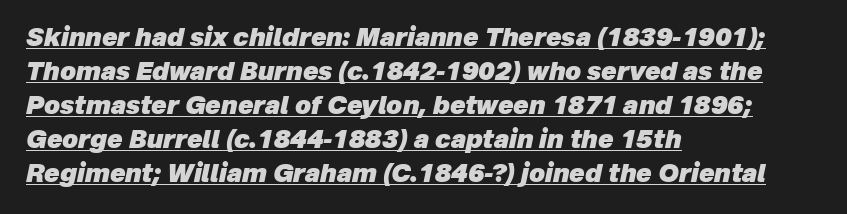
{"italic": "yes", "lean": "right", "slant_degrees": 12, "bold": "yes", "underline": "yes", "align": "left", "line_spacing": "normal", "line_spacing_ratio": 1.36, "letter_spacing": "normal", "letter_spacing_em": 0.0, "glyph_px": 25}
